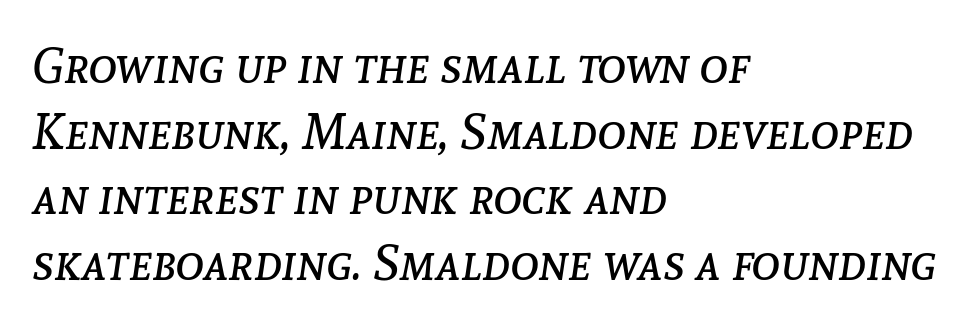
The image shows 49 px regular-weight type, italic (leaning right); set left-aligned, normal line spacing (1.34x), normal letter spacing, not underlined; low stroke contrast and a medium x-height.
